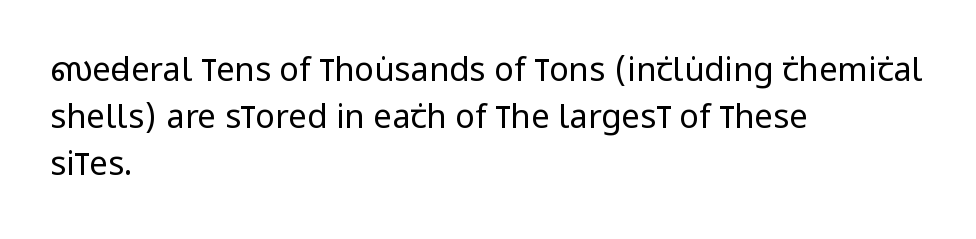
The image shows 33 px regular-weight, condensed sans-serif type, upright; set left-aligned, normal line spacing (1.42x), normal letter spacing, not underlined; low stroke contrast and a large x-height.
